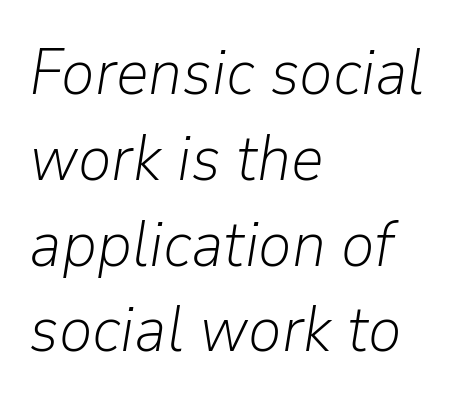
{"italic": "yes", "lean": "right", "slant_degrees": 9, "bold": "no", "weight": "light", "width": "normal", "stroke_contrast": "low", "x_height": "medium", "monospaced": "no", "underline": "no", "align": "left", "line_spacing": "normal", "line_spacing_ratio": 1.34, "letter_spacing": "normal", "letter_spacing_em": 0.0, "glyph_px": 64}
